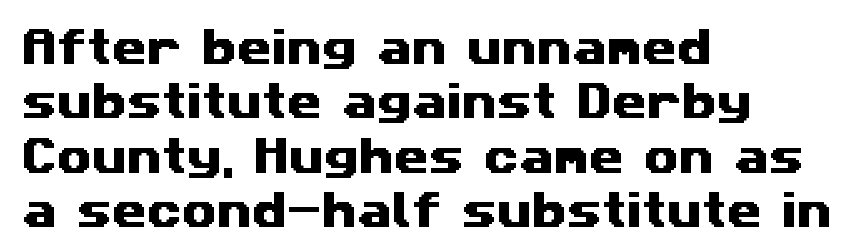
Character widths vary here, with narrow letters taking less room than wide ones. Words float on clear page, feet unadorned. One-word summary of the alignment: left. Interline gaps are of average width in this sample. Classification — sans serif. How are the letters spaced? Ordinarily, with no added tracking.
